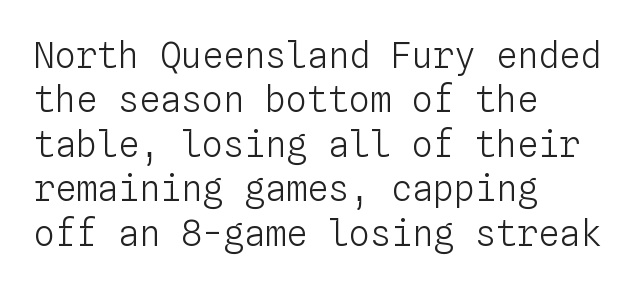
The image shows 35 px light type, upright, monospaced; set left-aligned, normal line spacing (1.27x), normal letter spacing, not underlined; low stroke contrast and a medium x-height.
